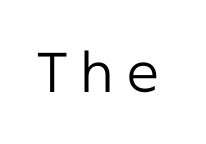
{"serif": "no", "italic": "no", "bold": "no", "weight": "regular", "width": "normal", "stroke_contrast": "low", "x_height": "medium", "monospaced": "no", "underline": "no", "letter_spacing": "wide", "letter_spacing_em": 0.2, "glyph_px": 56}
